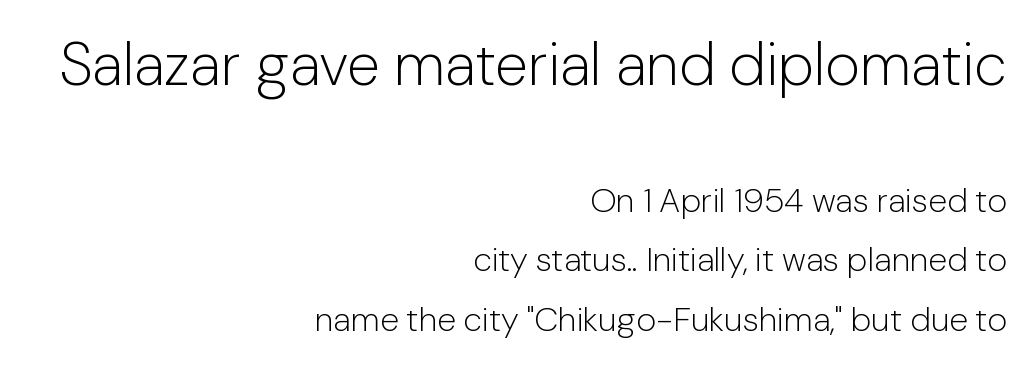
Where is the straight margin? On the right. Spacing between characters is what you'd get straight out of the box. The axis of the letterforms is exactly vertical. Heft: none added — not bold. The face used here is a sans, in the tradition of grotesques and geometrics. Character widths vary here, with narrow letters taking less room than wide ones.
